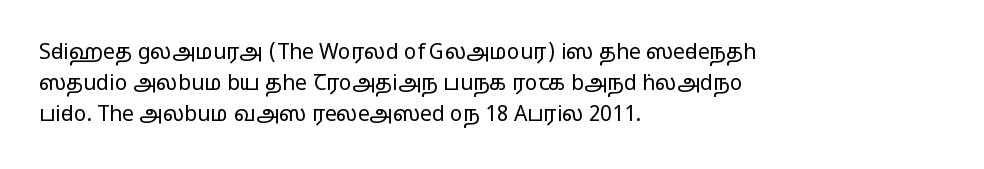
If you drew a line through each stem, it would be perfectly vertical. Leftover space on each line is placed entirely after the last word. The vertical gap from one line to the next is medium. The specimen omits any rule beneath the text block's lines.
